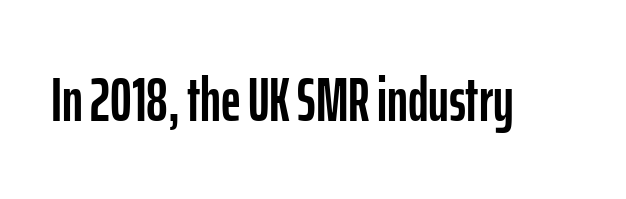
{"serif": "no", "italic": "no", "width": "condensed", "stroke_contrast": "low", "x_height": "medium", "monospaced": "no", "underline": "no", "letter_spacing": "normal", "letter_spacing_em": 0.0, "glyph_px": 61}
